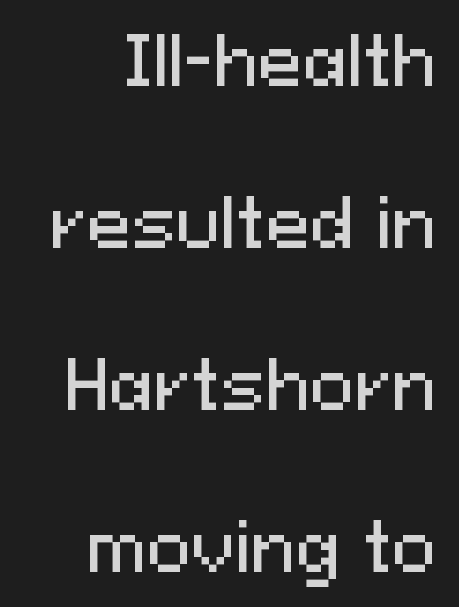
The image shows 67 px sans-serif type, upright; set right-aligned, loose line spacing (2.42x), normal letter spacing, not underlined; medium stroke contrast and a medium x-height.
